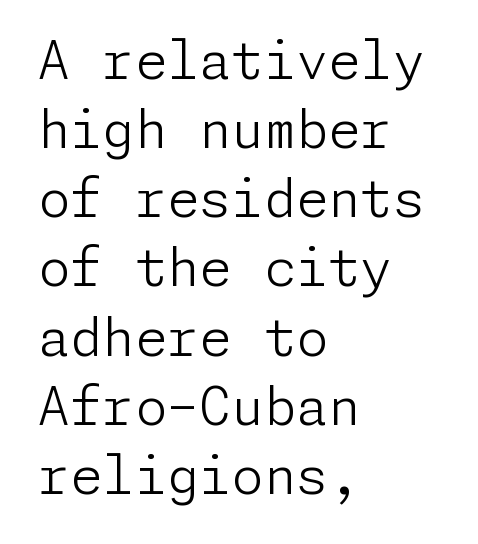
{"serif": "no", "italic": "no", "bold": "no", "weight": "light", "width": "normal", "stroke_contrast": "low", "x_height": "medium", "underline": "no", "align": "left", "line_spacing": "normal", "line_spacing_ratio": 1.33, "letter_spacing": "normal", "letter_spacing_em": 0.0, "glyph_px": 52}
